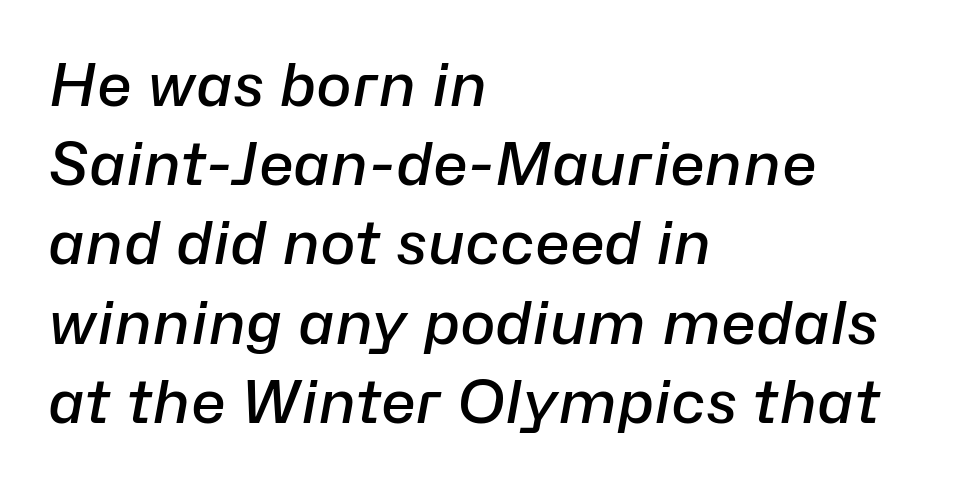
The image shows 60 px semibold type, italic (leaning right); set left-aligned, normal line spacing (1.32x), normal letter spacing, not underlined; low stroke contrast and a medium x-height.
